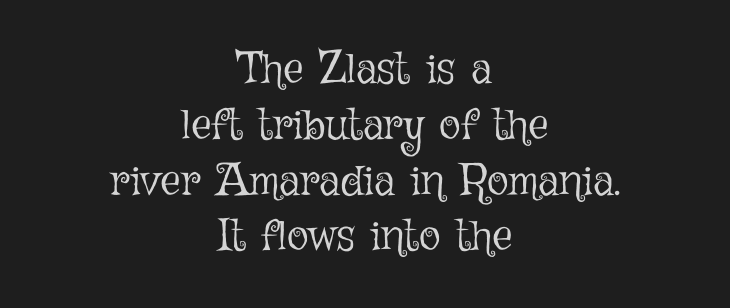
Q: Is the text bold? A: No.
Q: Is the text italic (slanted)? A: No, it is upright.
Q: Is the text underlined? A: No.
Q: How is the paragraph aligned? A: Centered.
Q: Is the spacing between letters normal or unusually wide? A: Normal.
Q: Width (condensed, normal, or wide)? A: Normal.
Q: Stroke contrast? A: Low.
Q: x-height? A: Medium.
Q: Monospaced? A: No.
